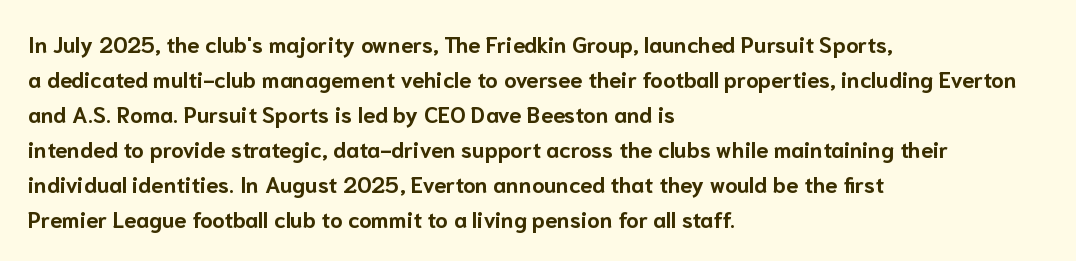
Horizontal bands of white between lines are of average thickness. The rendering keeps characters at their native spacing. Line beginnings align vertically; line endings do not. The font is running at its bold setting. No italicization has been applied; the sample stays upright.
